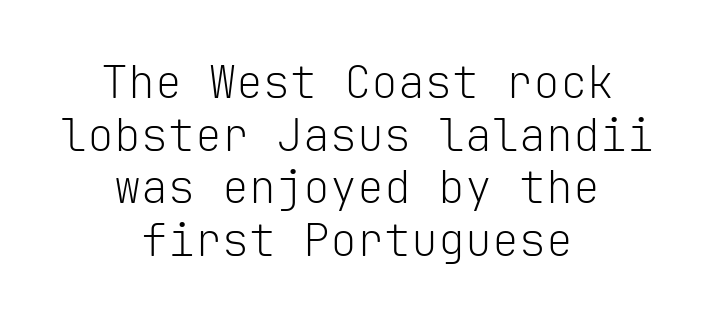
Horizontal alignment here is central, giving a formal, balanced look. Beneath every word, the page is bare. The letterforms sit at book weight or below. You could call the tracking neutral — neither tight nor loose. It's the straight-up-and-down kind of type.
